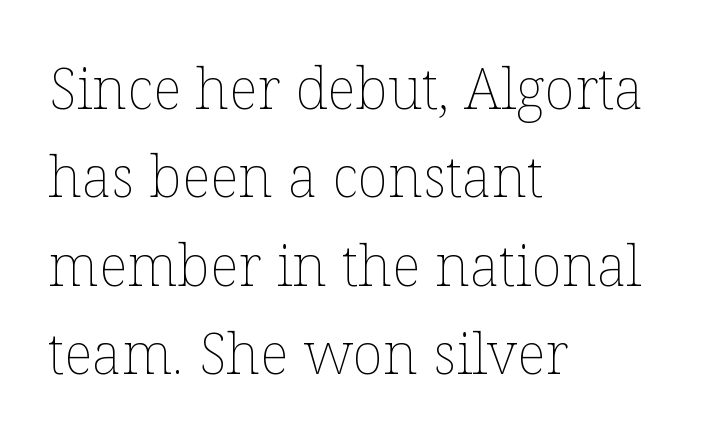
The image shows 57 px thin type, upright; set left-aligned, normal line spacing (1.55x), normal letter spacing, not underlined; low stroke contrast and a medium x-height.
